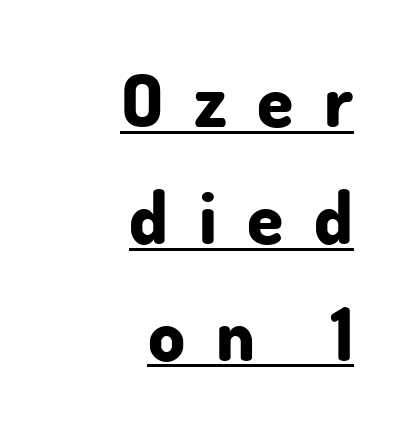
{"serif": "no", "italic": "no", "bold": "yes", "weight": "bold", "width": "normal", "stroke_contrast": "low", "x_height": "small", "monospaced": "no", "underline": "yes", "align": "right", "line_spacing": "normal", "line_spacing_ratio": 1.6, "letter_spacing": "wide", "letter_spacing_em": 0.42, "glyph_px": 73}
